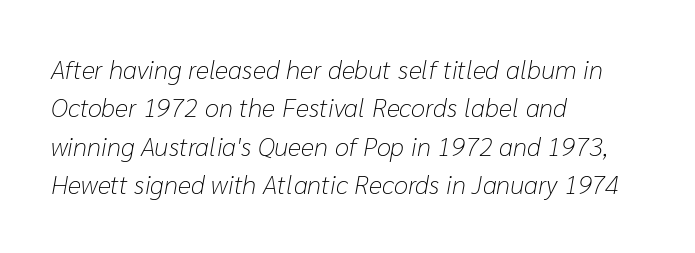
The image shows 26 px text type, italic (leaning right); set left-aligned, normal line spacing (1.48x), normal letter spacing, not underlined.
